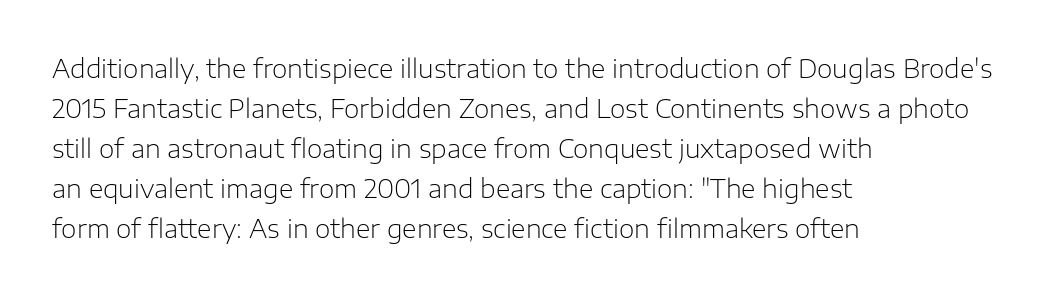
The area under the type is left untouched. A typesetter would mark this as roman, not italic. What's the leading like? Ordinary, nothing unusual. A typesetter would call this zero additional tracking. Which margin do the lines hug? The left one — the right edge is uneven. The cut favours lightness, reaching ordinary text weight at its darkest.
